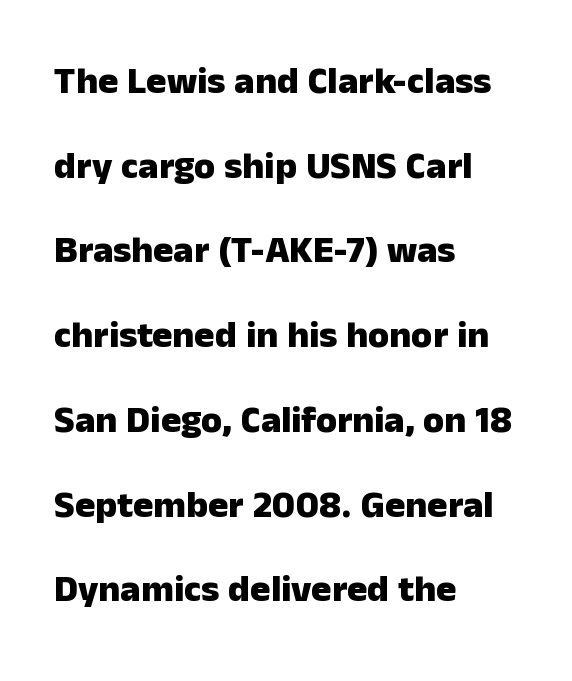
Q: Is the text bold? A: Yes.
Q: Is the text italic (slanted)? A: No, it is upright.
Q: Is the typeface a serif or a sans-serif typeface? A: Sans-serif.
Q: Is the text underlined? A: No.
Q: How is the paragraph aligned? A: Left-aligned.
Q: Is the spacing between letters normal or unusually wide? A: Normal.
Q: Is the spacing between lines tight, normal or loose? A: Loose.
Q: Width (condensed, normal, or wide)? A: Normal.
Q: Stroke contrast? A: Low.
Q: x-height? A: Medium.
Q: Monospaced? A: No.
